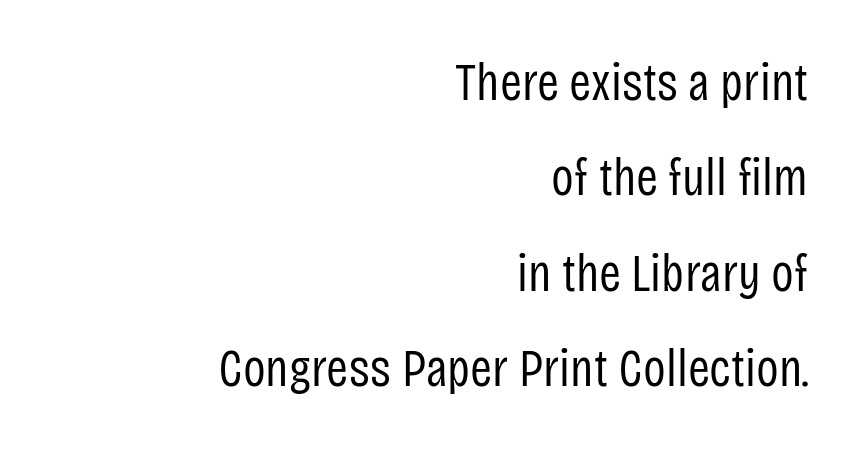
Q: Is the text bold? A: No.
Q: Is the text italic (slanted)? A: No, it is upright.
Q: Is the typeface a serif or a sans-serif typeface? A: Sans-serif.
Q: Is the text underlined? A: No.
Q: How is the paragraph aligned? A: Right-aligned.
Q: Is the spacing between letters normal or unusually wide? A: Normal.
Q: Width (condensed, normal, or wide)? A: Condensed.
Q: Stroke contrast? A: Low.
Q: x-height? A: Large.
Q: Monospaced? A: No.
